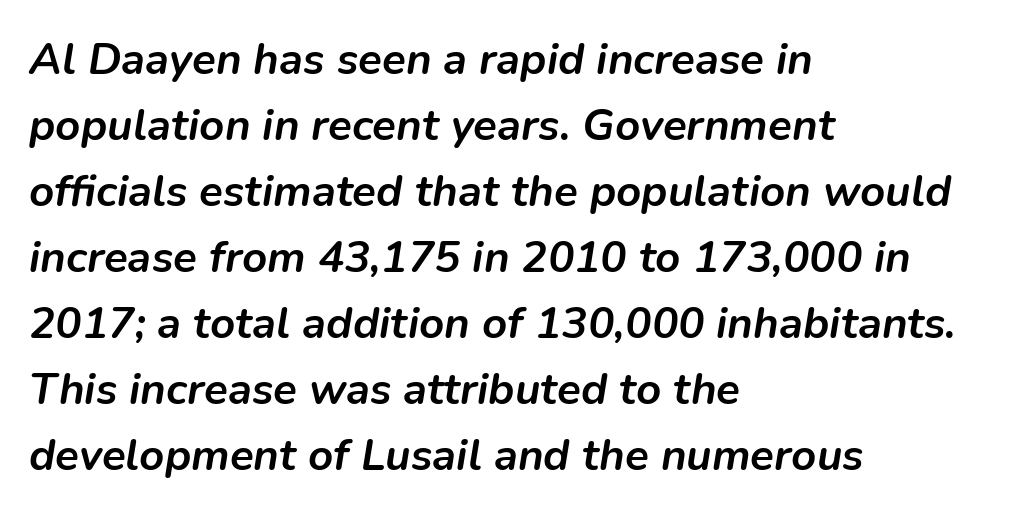
{"italic": "yes", "lean": "right", "slant_degrees": 9, "bold": "yes", "weight": "semibold", "width": "normal", "stroke_contrast": "low", "x_height": "medium", "monospaced": "no", "underline": "no", "align": "left", "line_spacing": "normal", "line_spacing_ratio": 1.5, "letter_spacing": "normal", "letter_spacing_em": 0.0, "glyph_px": 44}
